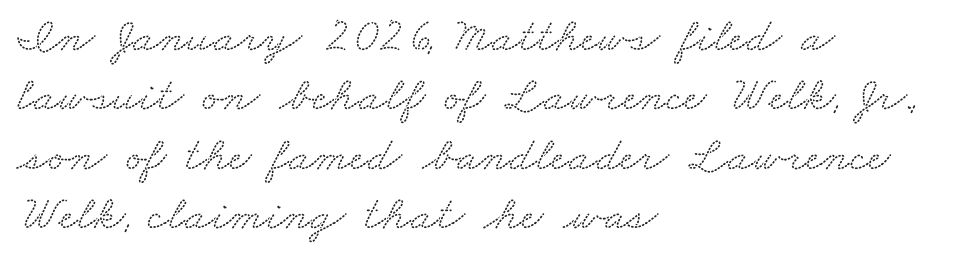
Descenders are the only things crossing below the line. Is the block centered? No — it sits flush against the left margin. Spacing verdict: proportional, widths tailored to each character. Classification — serif. A typesetter would call this zero additional tracking.
